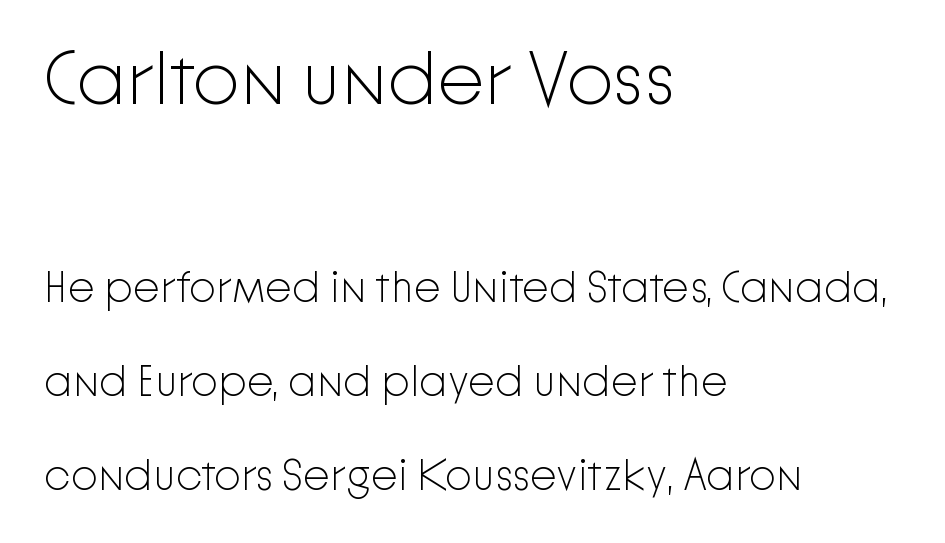
Q: Is the text bold? A: No.
Q: Is the text italic (slanted)? A: No, it is upright.
Q: Is the typeface a serif or a sans-serif typeface? A: Sans-serif.
Q: Is the text underlined? A: No.
Q: How is the paragraph aligned? A: Left-aligned.
Q: Is the spacing between letters normal or unusually wide? A: Normal.
Q: Is the spacing between lines tight, normal or loose? A: Loose.
Q: Which block of text is set in a larger size, the first (top) or the second (bottom)? A: The first (top) one.
Q: Width (condensed, normal, or wide)? A: Normal.
Q: Stroke contrast? A: Low.
Q: x-height? A: Medium.
Q: Monospaced? A: No.
